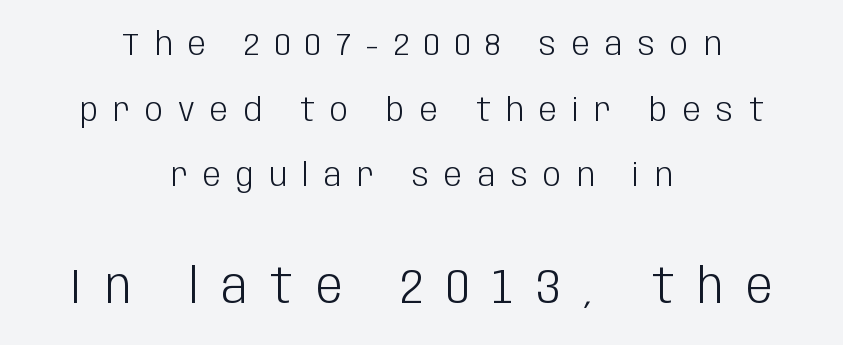
Inter-character spacing is expanded well beyond the font's built-in metrics. These lines are composed in type without serifs. The later block is typeset at a bigger size than the earlier block. No extra ink here — the face is not bold. In terms of posture, this sample is upright.
